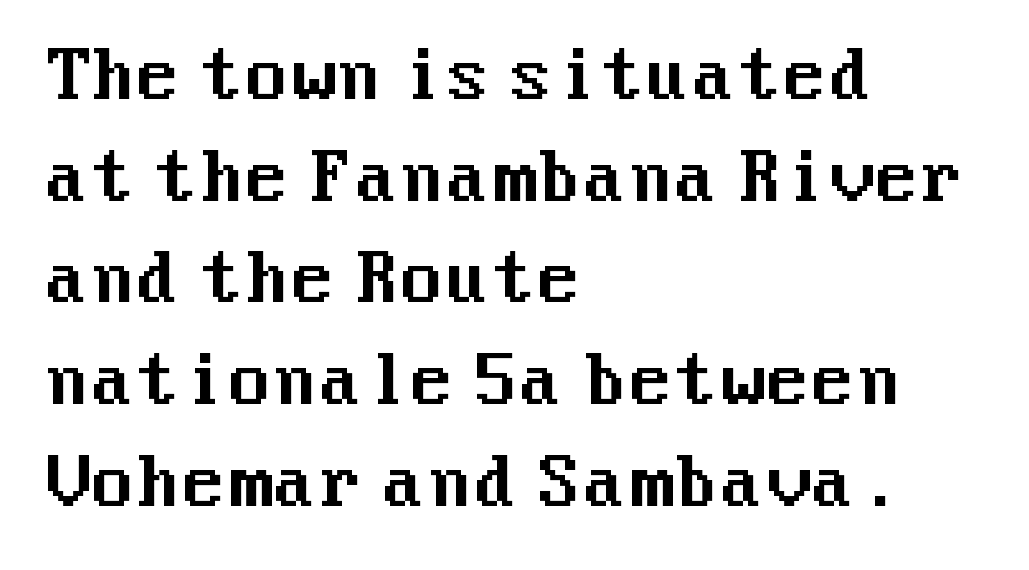
Q: Is the text italic (slanted)? A: No, it is upright.
Q: Is the typeface a serif or a sans-serif typeface? A: Sans-serif.
Q: Is the text underlined? A: No.
Q: How is the paragraph aligned? A: Left-aligned.
Q: Is the spacing between letters normal or unusually wide? A: Normal.
Q: Is the spacing between lines tight, normal or loose? A: Normal.
Q: Width (condensed, normal, or wide)? A: Normal.
Q: Stroke contrast? A: Medium.
Q: x-height? A: Medium.
